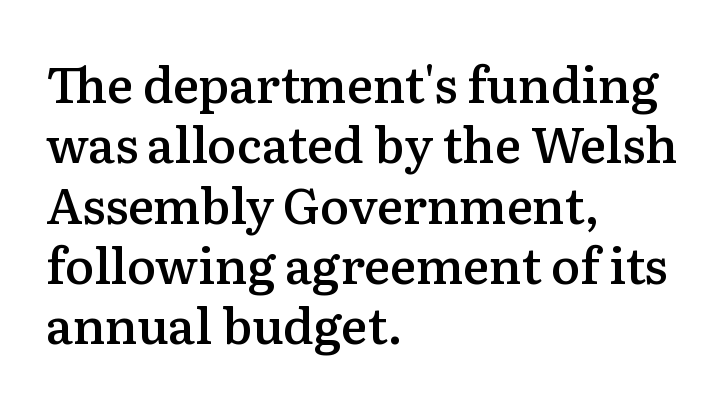
{"serif": "yes", "italic": "no", "bold": "semi", "weight": "semibold", "width": "normal", "stroke_contrast": "medium", "x_height": "medium", "monospaced": "no", "underline": "no", "align": "left", "line_spacing_ratio": 1.23, "letter_spacing": "normal", "letter_spacing_em": 0.0, "glyph_px": 49}
